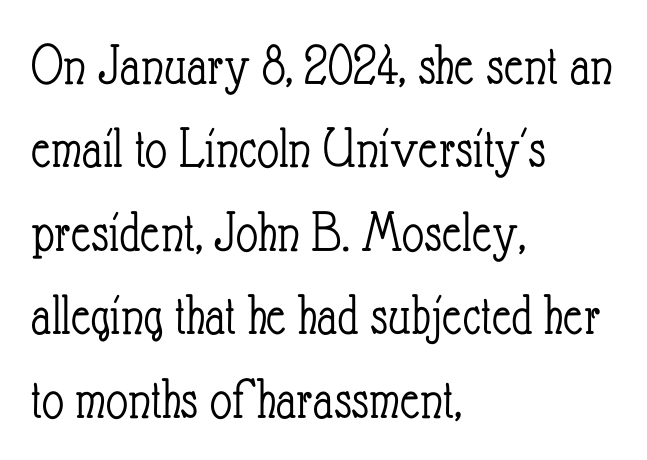
Teacher's note: observe the even left margin — that is flush-left alignment. Here the glyphs are tracked normally, forming tight word shapes. The specimen reads as upright at a glance. Glance below the letters and you will spot only blank space.
